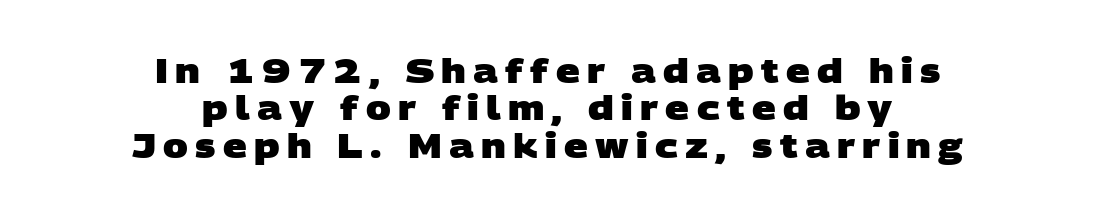
The image shows 33 px heavy, wide sans-serif type; set centered, tight line spacing (1.13x), unusually wide letter spacing (+0.22 em), not underlined; low stroke contrast and a large x-height.
